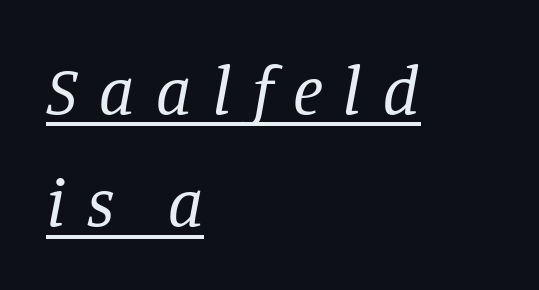
The image shows 69 px regular-weight serif type, italic (leaning right); set left-aligned, normal line spacing (1.63x), unusually wide letter spacing (+0.3 em), underlined; low stroke contrast and a large x-height.
